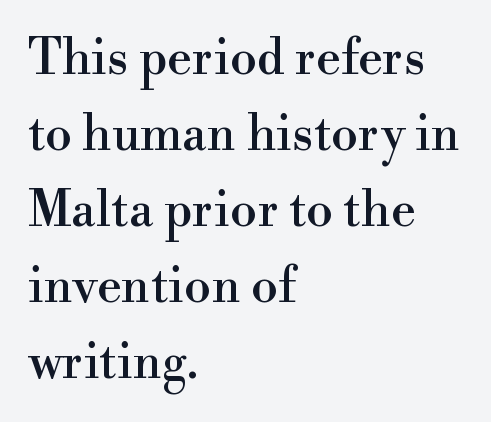
Underline: absent. Inter-character spacing is left at the font's built-in metrics. The letters advance in unequal steps, a hallmark of proportional type. A typesetter would mark this as roman, not italic.
